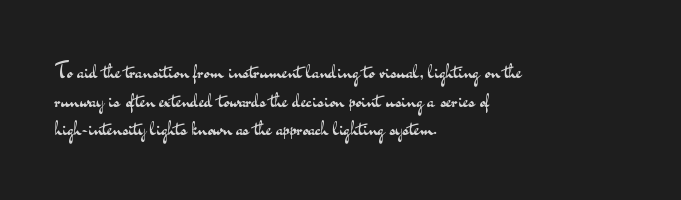
{"bold": "no", "underline": "no", "align": "left", "line_spacing": "normal", "line_spacing_ratio": 1.36, "letter_spacing": "normal", "letter_spacing_em": 0.0, "glyph_px": 21}
